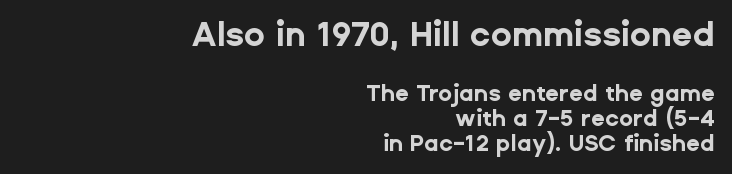
{"serif": "no", "italic": "no", "bold": "yes", "weight": "bold", "width": "normal", "stroke_contrast": "low", "x_height": "medium", "monospaced": "no", "underline": "no", "align": "right", "line_spacing": "tight", "line_spacing_ratio": 1.09, "letter_spacing": "normal", "letter_spacing_em": 0.0, "larger_block": "first", "size_ratio": 1.48, "glyph_px": 34}
